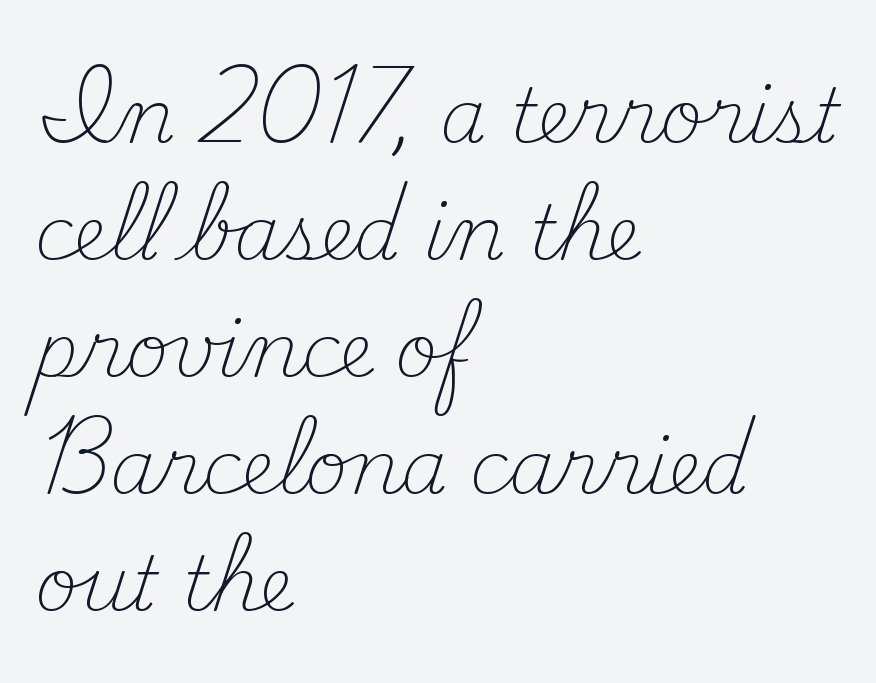
Short note: letters normally spaced. The rag falls on the right side of this text block. Regarding leading, the lines here are spaced in the standard way. Here the designer chose a conventional face with non-uniform glyph widths. The passage shown is not underscored anywhere.
